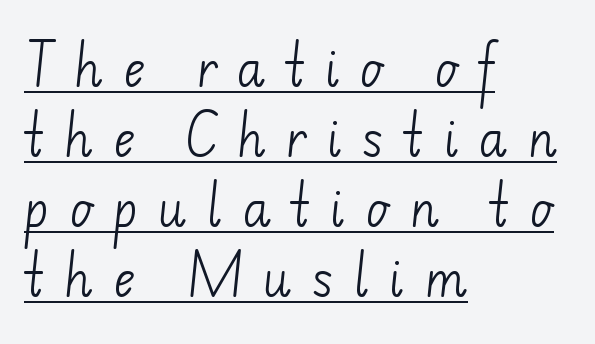
Display-style spreading of the glyphs; the letterfit is very open. The face used here appears with an underline applied. Stems here are at most as thick as an everyday book face. Note the varied advance widths — an 'i' is clearly narrower than an 'm'. The characters display no serif detailing; their extremities are plain. The space between consecutive lines is moderate.
